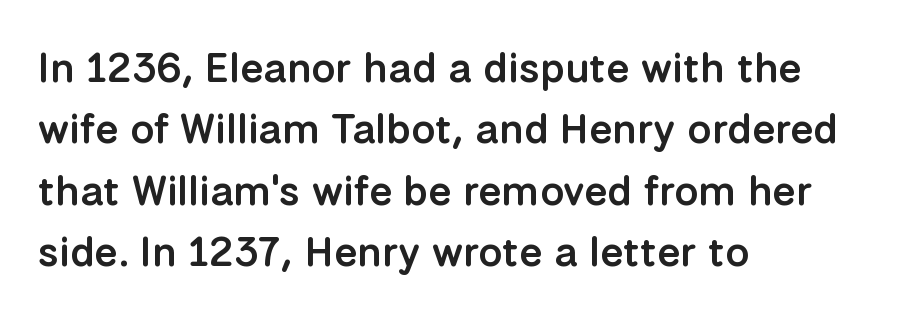
Q: Is the text bold? A: Semi-bold.
Q: Is the text italic (slanted)? A: No, it is upright.
Q: Is the typeface a serif or a sans-serif typeface? A: Sans-serif.
Q: Is the text underlined? A: No.
Q: How is the paragraph aligned? A: Left-aligned.
Q: Is the spacing between letters normal or unusually wide? A: Normal.
Q: Is the spacing between lines tight, normal or loose? A: Normal.
Q: Width (condensed, normal, or wide)? A: Normal.
Q: Stroke contrast? A: Low.
Q: x-height? A: Medium.
Q: Monospaced? A: No.
